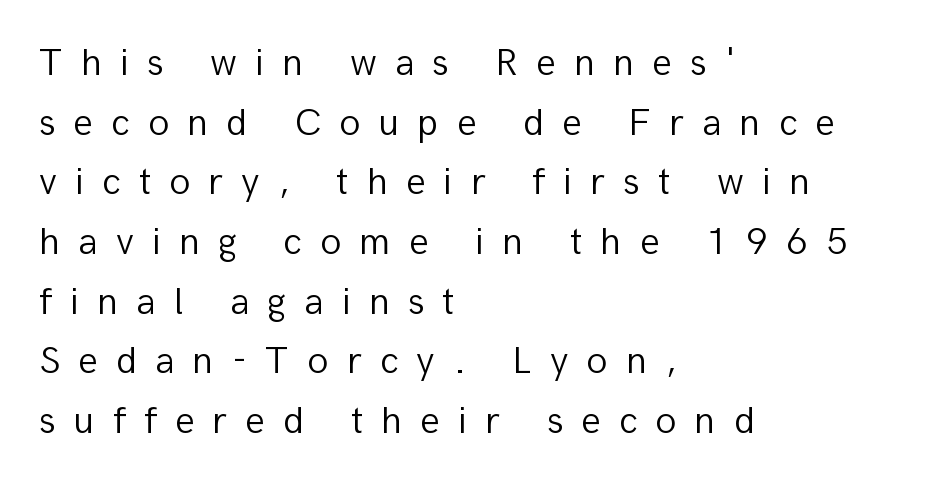
Does the leading feel generous? No, just average. Caption: face not bold, strokes unweighted. Horizontal alignment here is leftward, the default for most running prose. Words float on clear page, feet unadorned.
